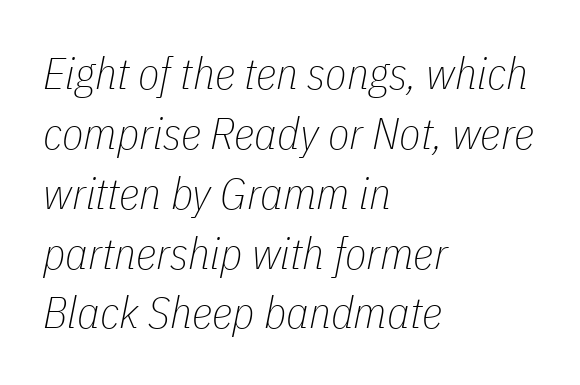
These lines stack with their left ends in a neat column. The horizontal fit of the characters is conventional and even. Compared with typical paragraphs, the rows here are spaced about the same. The specimen reads as italic at a glance. Stroke thickness stays within the range of a standard reading face or lighter. Nobody drew a line under any word here.
